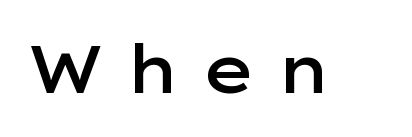
The image shows 66 px semibold, wide sans-serif type, upright; set unusually wide letter spacing (+0.3 em), not underlined; low stroke contrast and a medium x-height.
